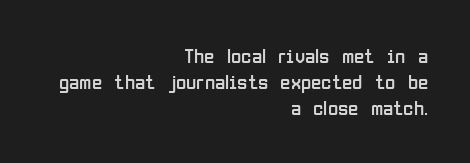
{"italic": "no", "bold": "no", "underline": "no", "align": "right", "line_spacing_ratio": 1.24, "letter_spacing": "normal", "letter_spacing_em": 0.0, "glyph_px": 21}
